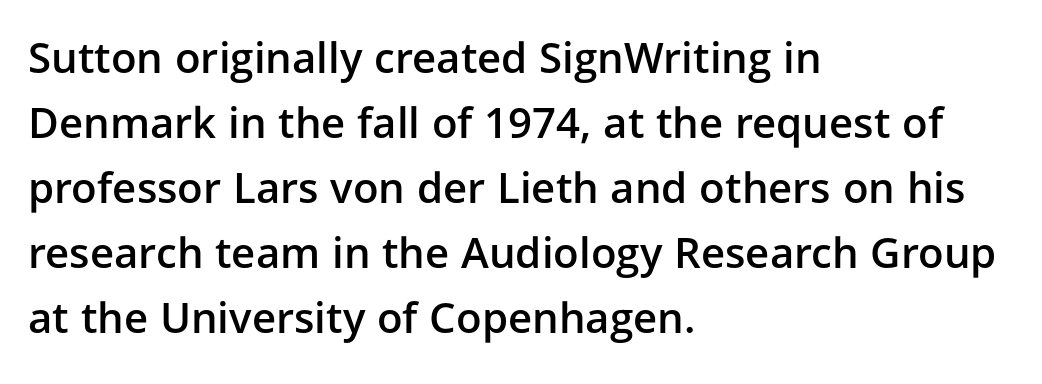
The rendering anchors every line to the left-hand side. Each letter keeps its own natural width here, so spacing adapts to shape. These lines sit exactly where default settings would place them. Its strokes are somewhat broadened, the hallmark of semibold type. Classification — sans serif. Decoration check: the copy has no underline.
